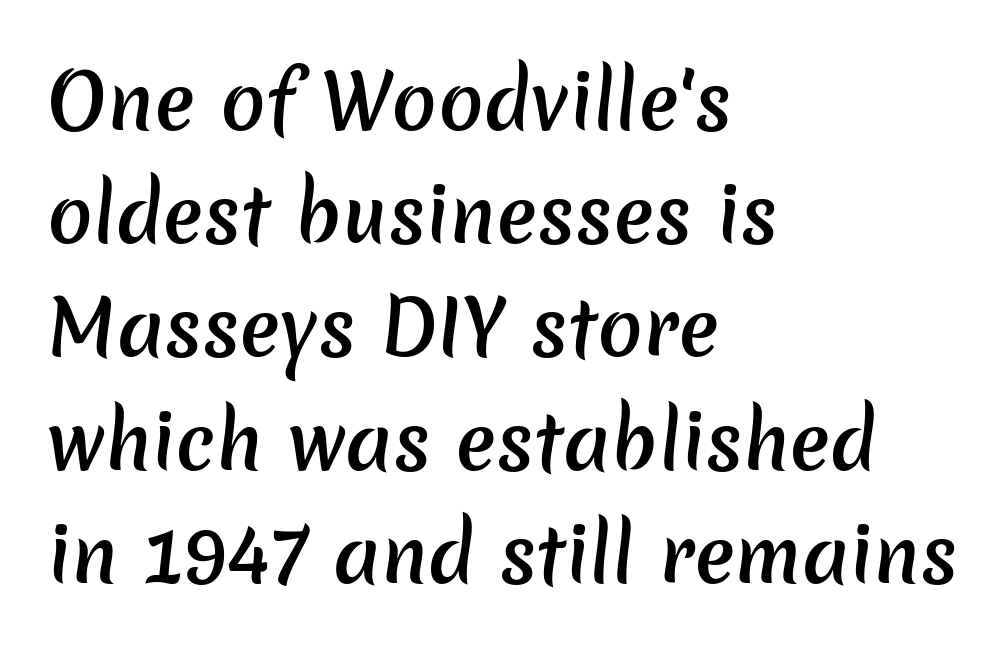
{"serif": "no", "bold": "semi", "weight": "semibold", "width": "normal", "stroke_contrast": "low", "x_height": "medium", "monospaced": "no", "underline": "no", "align": "left", "line_spacing": "normal", "line_spacing_ratio": 1.51, "letter_spacing": "normal", "letter_spacing_em": 0.0, "glyph_px": 75}
